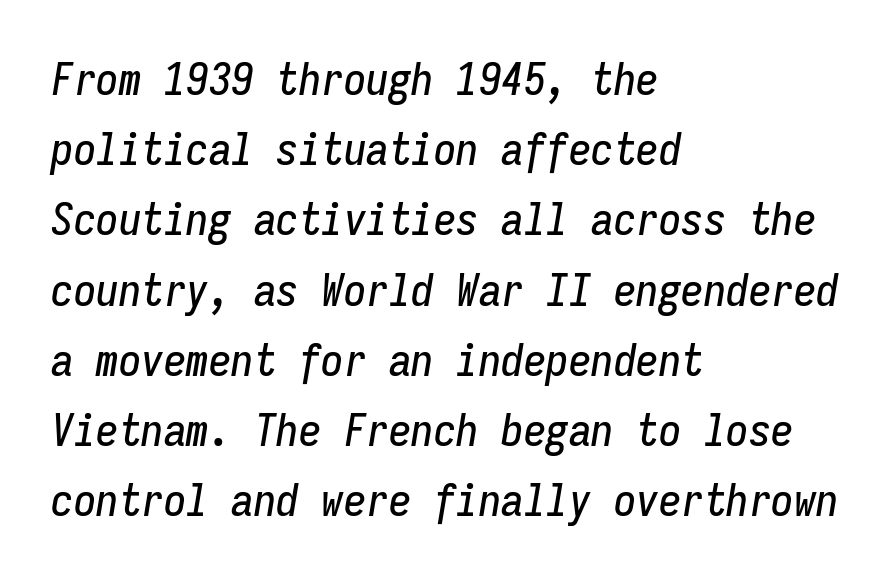
{"italic": "yes", "lean": "right", "slant_degrees": 9, "width": "condensed", "stroke_contrast": "low", "x_height": "medium", "monospaced": "yes", "underline": "no", "align": "left", "line_spacing": "normal", "line_spacing_ratio": 1.56, "letter_spacing": "normal", "letter_spacing_em": 0.0, "glyph_px": 45}
